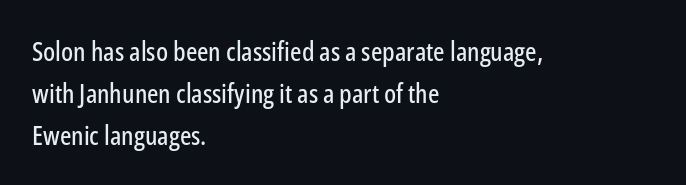
The image shows 27 px text type, upright; set left-aligned, normal line spacing (1.55x), normal letter spacing, not underlined.
